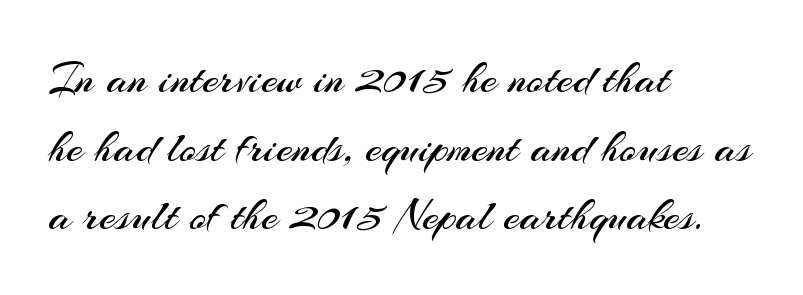
The image shows 46 px regular-weight sans-serif type; set left-aligned, normal line spacing (1.49x), normal letter spacing, not underlined; medium stroke contrast and a small x-height.
